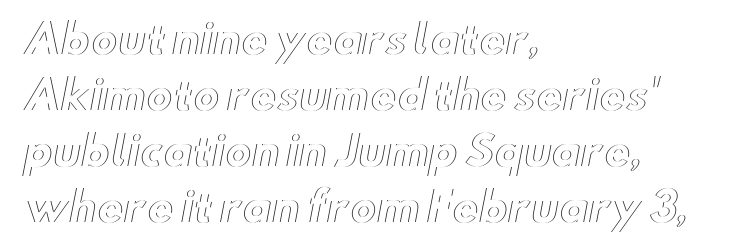
Q: Is the text italic (slanted)? A: Yes.
Q: Is the text underlined? A: No.
Q: How is the paragraph aligned? A: Left-aligned.
Q: Is the spacing between letters normal or unusually wide? A: Normal.
Q: Is the spacing between lines tight, normal or loose? A: Normal.
Q: Width (condensed, normal, or wide)? A: Wide.
Q: x-height? A: Small.
Q: Monospaced? A: No.
